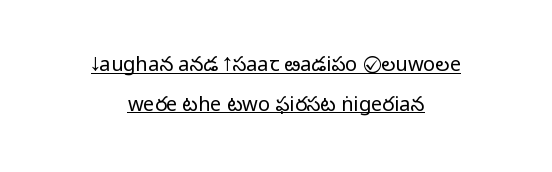
Notice how the passage keeps no hard edge, just a central spine. Students, observe the line beneath the letters — that is underlining. Here the glyphs are tracked normally, forming tight word shapes. Characters remain perfectly vertical along every line. Notice the wide empty band between every row — that's loose leading.
